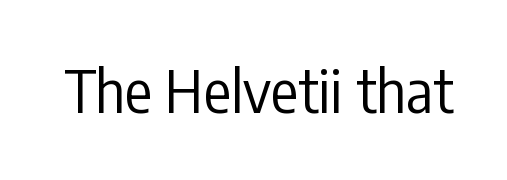
The image shows 57 px regular-weight, condensed sans-serif type, upright; set normal letter spacing, not underlined; low stroke contrast and a medium x-height.
